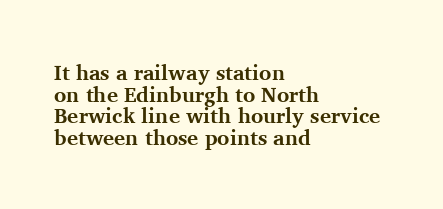
Chunky letters — that's bold for sure. Spacing between characters is what you'd get straight out of the box. Vertically, the passage feels compressed, each row crowding the next. Plain, unruled lines of type. The rag falls on the right side of this text block. Upright lettering throughout.
